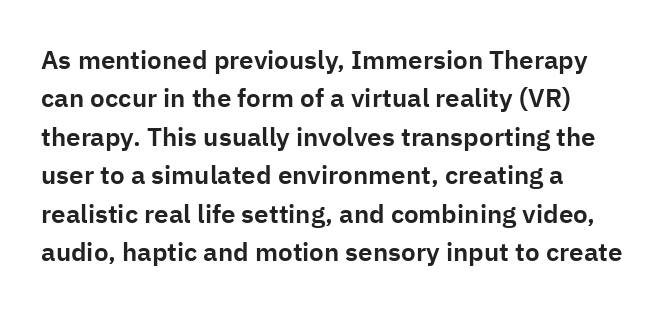
{"italic": "no", "underline": "no", "align": "left", "line_spacing": "normal", "line_spacing_ratio": 1.48, "letter_spacing": "normal", "letter_spacing_em": 0.0, "glyph_px": 26}
